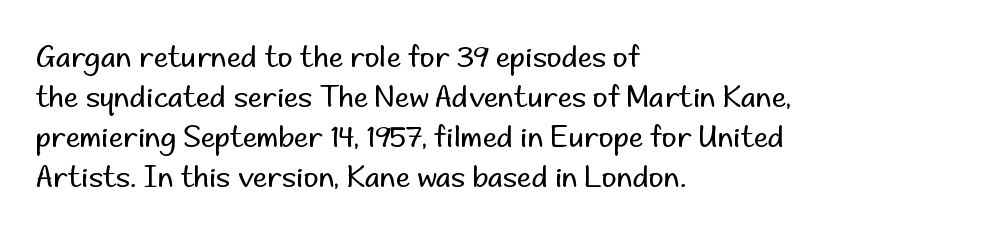
The image shows 29 px regular-weight sans-serif type, upright; set left-aligned, normal line spacing (1.38x), normal letter spacing, not underlined; low stroke contrast and a small x-height.
